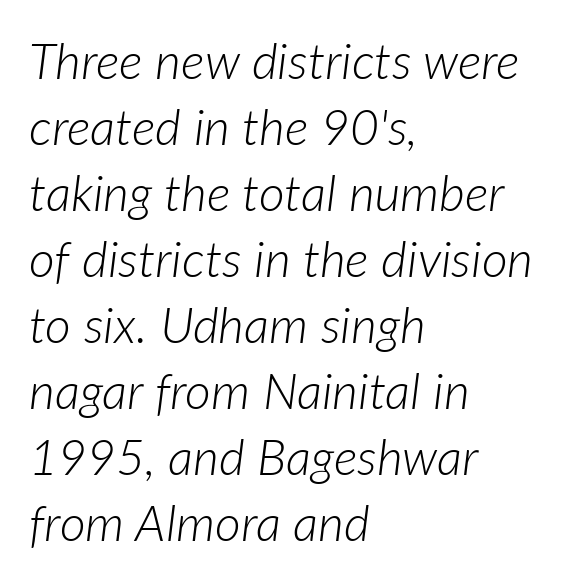
Q: Is the text bold? A: No.
Q: Is the text italic (slanted)? A: Yes, it leans right by about 7 degrees.
Q: Is the text underlined? A: No.
Q: How is the paragraph aligned? A: Left-aligned.
Q: Is the spacing between letters normal or unusually wide? A: Normal.
Q: Is the spacing between lines tight, normal or loose? A: Normal.
Q: Width (condensed, normal, or wide)? A: Normal.
Q: Stroke contrast? A: Low.
Q: x-height? A: Medium.
Q: Monospaced? A: No.
